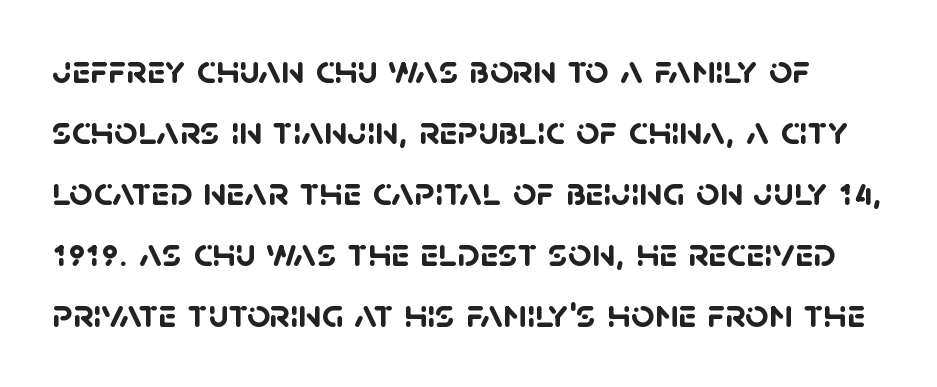
Q: Is the text bold? A: Yes.
Q: Is the typeface a serif or a sans-serif typeface? A: Sans-serif.
Q: Is the text underlined? A: No.
Q: Is the spacing between letters normal or unusually wide? A: Normal.
Q: Is the spacing between lines tight, normal or loose? A: Normal.
Q: Width (condensed, normal, or wide)? A: Normal.
Q: Stroke contrast? A: Low.
Q: x-height? A: Large.
Q: Monospaced? A: No.
